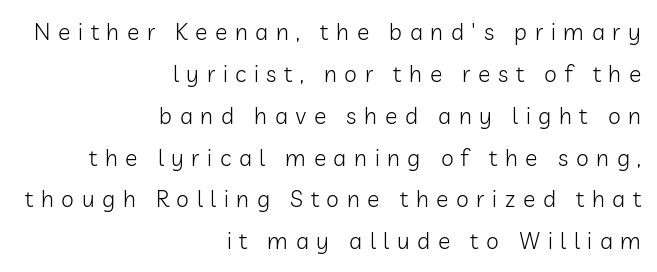
Observe the wide spacing: letters keep a clear distance from each other. Where is the straight margin? On the right. Bold? No — there's no thickening of the strokes. The foot of each line stays bare and open. Posture: vertical.
